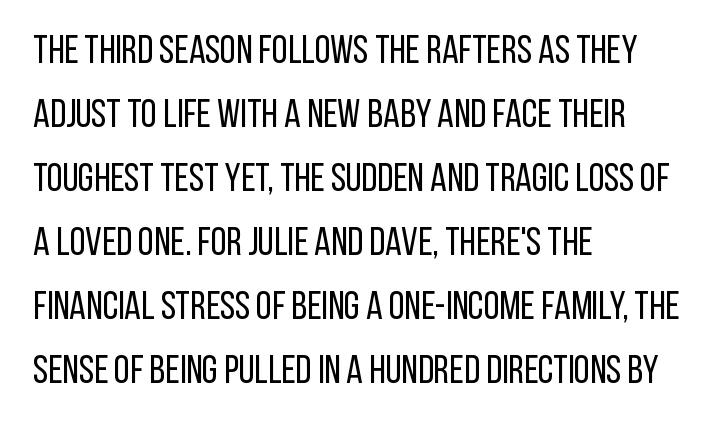
Weight class: somewhere from thin through regular. Grotesque or geometric, the face here clearly has no serifs. Evenly set lines give the paragraph a standard silhouette. Spacing between characters is what you'd get straight out of the box. Bare-footed words on every line.
